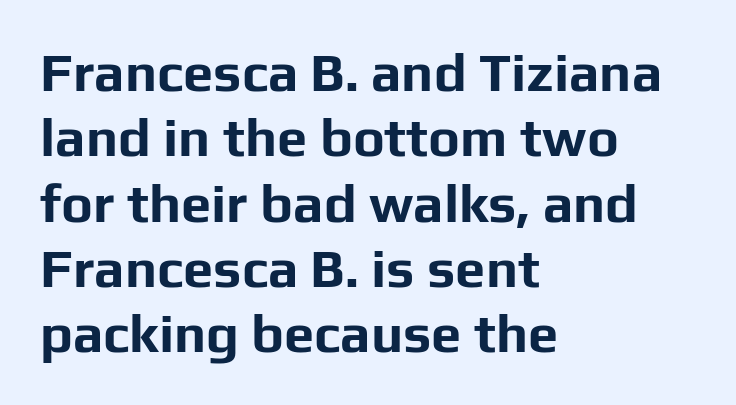
{"serif": "no", "italic": "no", "bold": "yes", "weight": "bold", "width": "normal", "stroke_contrast": "low", "x_height": "medium", "monospaced": "no", "underline": "no", "align": "left", "line_spacing_ratio": 1.21, "letter_spacing": "normal", "letter_spacing_em": 0.0, "glyph_px": 54}
